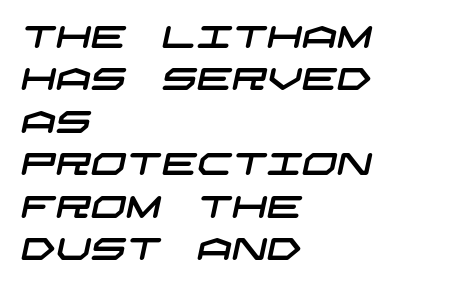
{"serif": "no", "width": "wide", "stroke_contrast": "low", "x_height": "large", "underline": "no", "align": "left", "line_spacing": "normal", "line_spacing_ratio": 1.37, "letter_spacing": "normal", "letter_spacing_em": 0.0, "glyph_px": 31}
